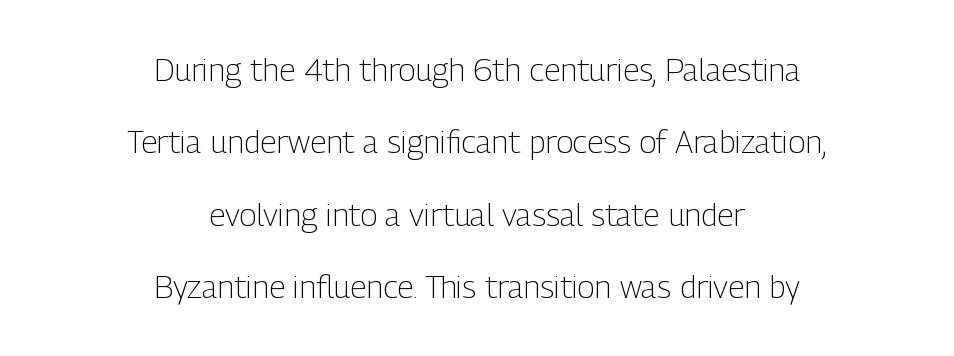
The words here are not underlined. Standard letterfit; no display-style spreading of the glyphs. Layout note: lines centered. Stroke terminals: plain, sans-serif.
